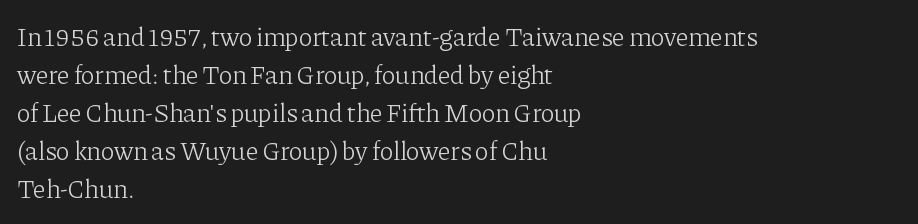
Visually the block forms a straight wall on the left and a jagged coastline on the right. Caption: standard tracking, unaltered. The type sits square on the baseline with zero lean. Weight: not bold — regular or lighter.
